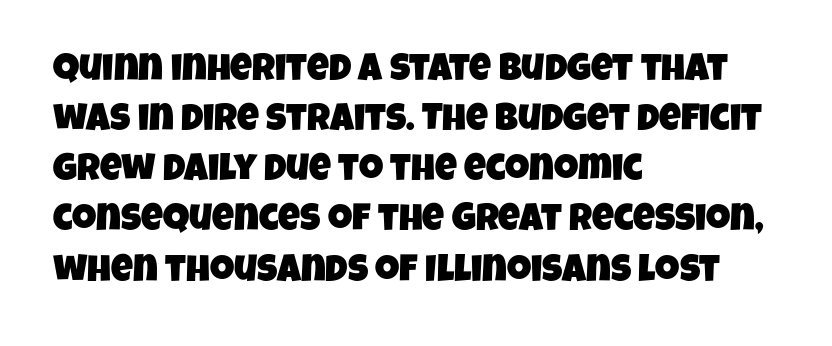
{"serif": "no", "width": "condensed", "stroke_contrast": "low", "x_height": "large", "monospaced": "no", "underline": "no", "align": "left", "line_spacing": "normal", "line_spacing_ratio": 1.32, "letter_spacing": "normal", "letter_spacing_em": 0.0, "glyph_px": 38}
